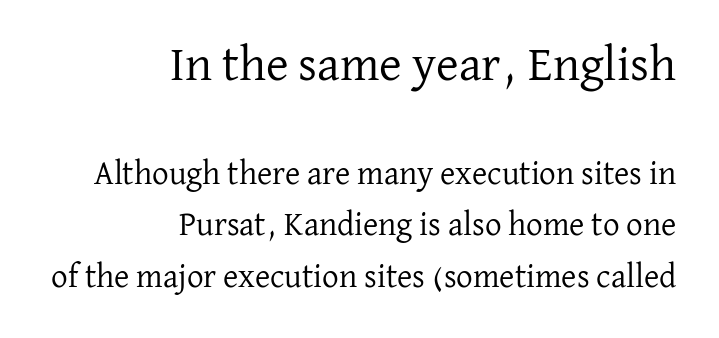
Q: Is the text bold? A: No.
Q: Is the text italic (slanted)? A: No, it is upright.
Q: Is the typeface a serif or a sans-serif typeface? A: Serif.
Q: Is the text underlined? A: No.
Q: How is the paragraph aligned? A: Right-aligned.
Q: Is the spacing between letters normal or unusually wide? A: Normal.
Q: Is the spacing between lines tight, normal or loose? A: Normal.
Q: Which block of text is set in a larger size, the first (top) or the second (bottom)? A: The first (top) one.
Q: Width (condensed, normal, or wide)? A: Normal.
Q: Stroke contrast? A: Low.
Q: x-height? A: Medium.
Q: Monospaced? A: No.
